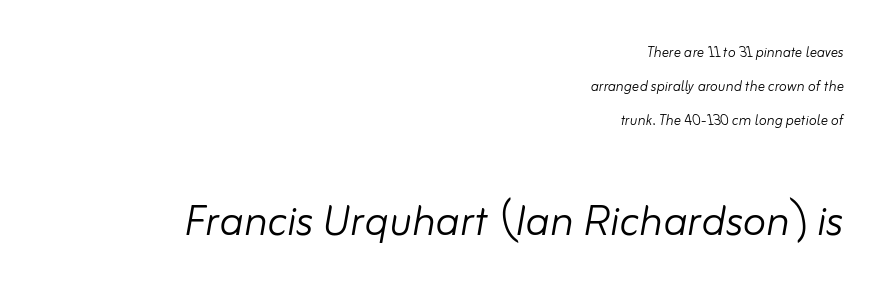
Does the bottom block carry the larger type? Yes, it does. The space directly below the letters is spotless. Here the glyphs are tracked normally, forming tight word shapes. A quiet, ordinary-to-light weight characterises the typeface. The ragged edge is on the left, which tells us the setting is flush right.
